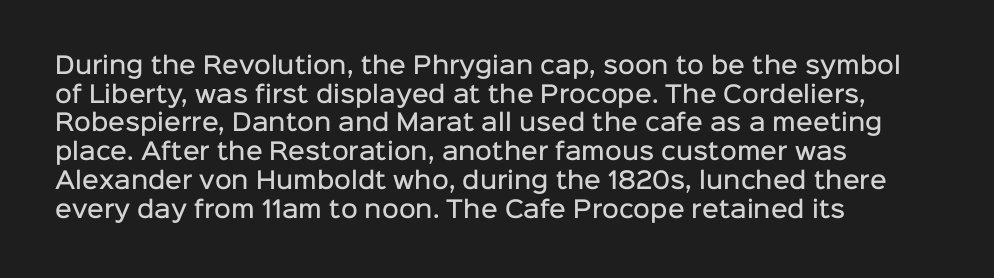
{"italic": "no", "bold": "semi", "underline": "no", "align": "left", "line_spacing": "normal", "line_spacing_ratio": 1.25, "letter_spacing": "normal", "letter_spacing_em": 0.0, "glyph_px": 23}
